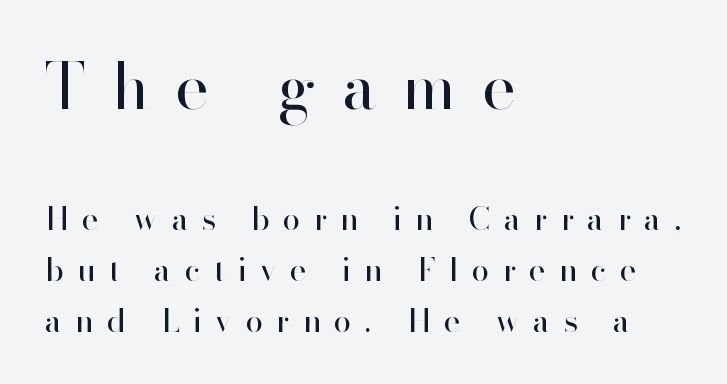
The image shows 64 px regular-weight sans-serif type, upright; set left-aligned, normal line spacing (1.59x), unusually wide letter spacing (+0.43 em), not underlined; the first (top) block is 2.0x larger; high stroke contrast and a small x-height.
